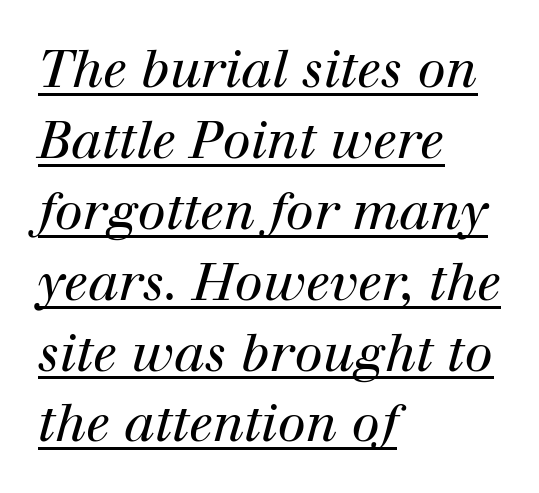
The image shows 51 px regular-weight serif type, italic (leaning right); set left-aligned, normal line spacing (1.39x), normal letter spacing, underlined; high stroke contrast and a medium x-height.
